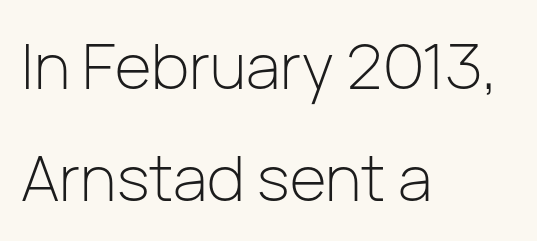
Each word holds together tightly as a unit, with standard inter-letter gaps. A typesetter would call this proportional, since set widths differ per character. The typography opts for an upright posture over an oblique one. No chunkiness to these letters — they're not bold. Serifs: no, the terminals of the letterforms are clean. All the whitespace from short lines collects on the right.
